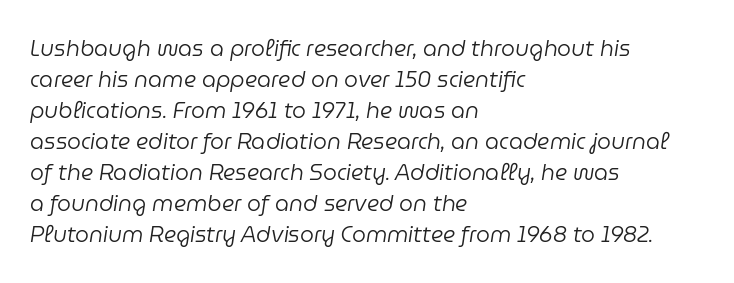
Is the stroke heavy? The answer is a plain regular-or-lighter. Look at the tracking — it's just the regular setting, nothing added. The space beneath each line is pristine and unruled. If you drew a line through each stem, it would be angled. In CSS terms this would be text-align: left.
